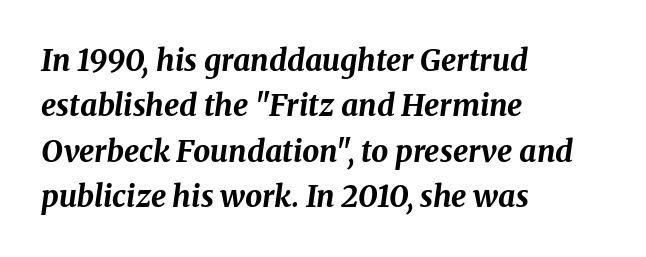
Q: Is the text bold? A: Yes.
Q: Is the text italic (slanted)? A: Yes, it leans right by about 8 degrees.
Q: Is the text underlined? A: No.
Q: How is the paragraph aligned? A: Left-aligned.
Q: Is the spacing between letters normal or unusually wide? A: Normal.
Q: Is the spacing between lines tight, normal or loose? A: Normal.
Q: Width (condensed, normal, or wide)? A: Normal.
Q: Stroke contrast? A: Medium.
Q: x-height? A: Medium.
Q: Monospaced? A: No.
